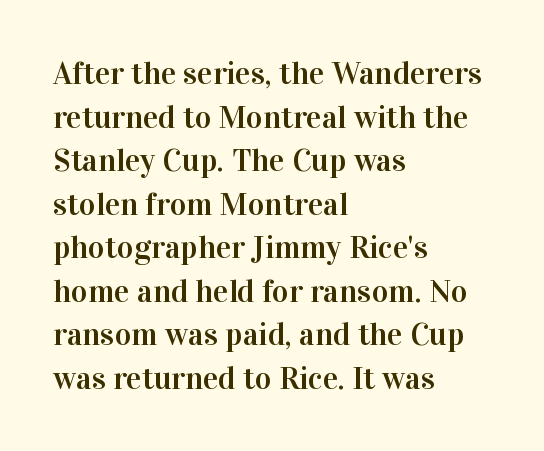
Q: Is the text italic (slanted)? A: No, it is upright.
Q: Is the typeface a serif or a sans-serif typeface? A: Serif.
Q: Is the text underlined? A: No.
Q: How is the paragraph aligned? A: Left-aligned.
Q: Is the spacing between letters normal or unusually wide? A: Normal.
Q: Is the spacing between lines tight, normal or loose? A: Normal.
Q: Width (condensed, normal, or wide)? A: Normal.
Q: Stroke contrast? A: High.
Q: x-height? A: Medium.
Q: Monospaced? A: No.
